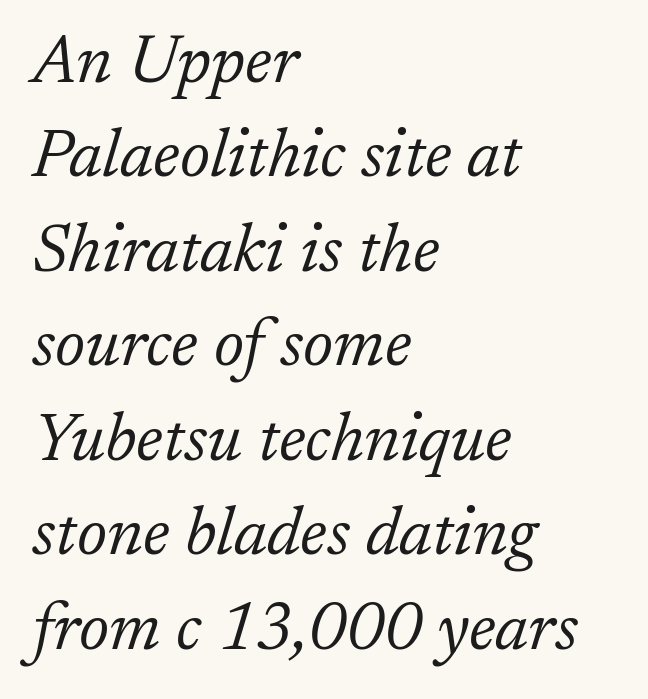
The image shows 67 px light serif type, italic (leaning right); set left-aligned, normal line spacing (1.41x), normal letter spacing, not underlined; low stroke contrast and a medium x-height.
